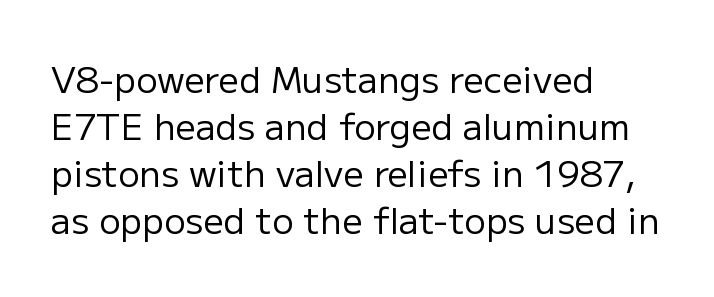
What stands out about the letter spacing? Nothing — it is the standard amount. This rendering features lettering with no underline. Regarding serifs, this sample does without them. Spacing verdict: proportional, widths tailored to each character. Do the letters lean? They stand straight.
